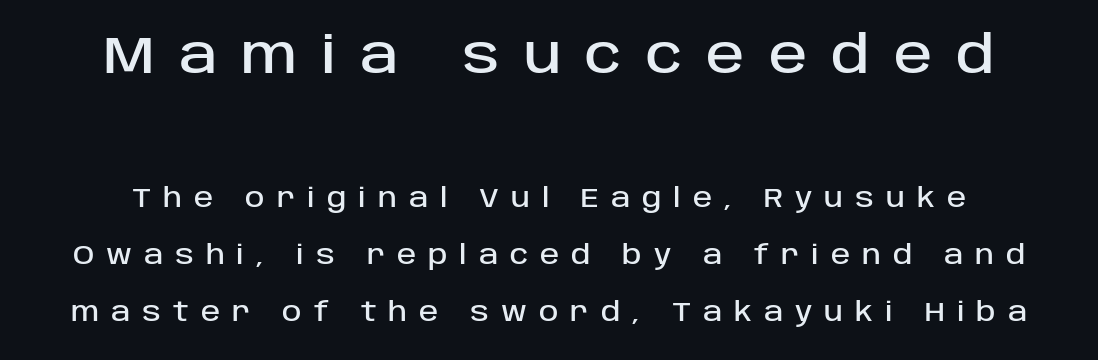
The image shows 52 px sans-serif type, upright; set loose line spacing (2.19x), unusually wide letter spacing (+0.46 em), not underlined; the first (top) block is 2.0x larger; low stroke contrast and a large x-height.
